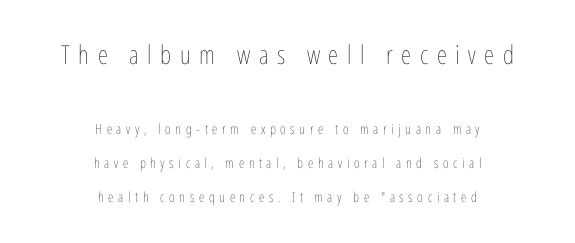
The image shows 26 px text type, upright; set centered, loose line spacing (2.41x), unusually wide letter spacing (+0.33 em), not underlined; the first (top) block is 1.86x larger.
